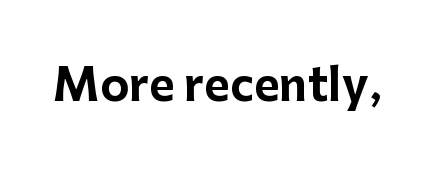
{"serif": "no", "italic": "no", "bold": "yes", "weight": "bold", "width": "normal", "stroke_contrast": "low", "x_height": "medium", "monospaced": "no", "underline": "no", "letter_spacing": "normal", "letter_spacing_em": 0.0, "glyph_px": 44}
